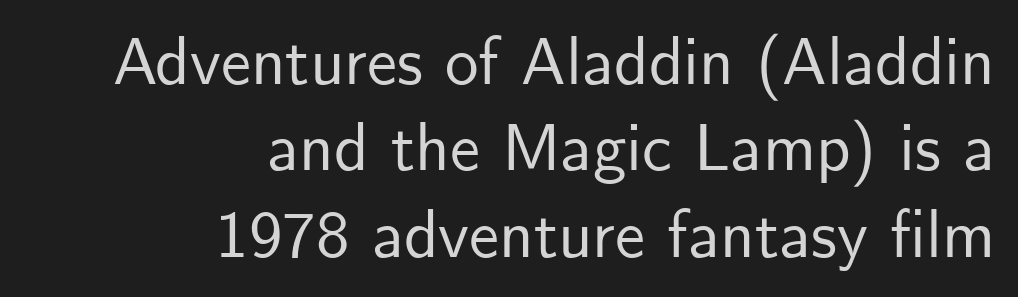
The image shows 67 px sans-serif type, upright; set right-aligned, normal line spacing (1.29x), normal letter spacing, not underlined; low stroke contrast and a small x-height.
